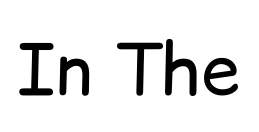
The image shows 70 px regular-weight sans-serif type, upright; set normal letter spacing, not underlined; low stroke contrast and a medium x-height.
